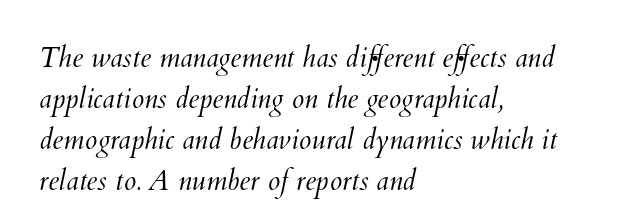
The image shows 28 px light type; set left-aligned, normal line spacing (1.47x), normal letter spacing, not underlined; medium stroke contrast and a small x-height.
